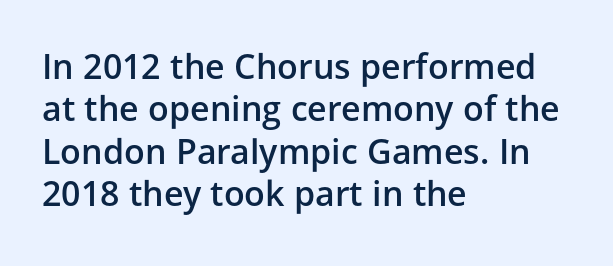
Q: Is the text bold? A: Semi-bold.
Q: Is the text italic (slanted)? A: No, it is upright.
Q: Is the typeface a serif or a sans-serif typeface? A: Sans-serif.
Q: Is the text underlined? A: No.
Q: How is the paragraph aligned? A: Left-aligned.
Q: Is the spacing between letters normal or unusually wide? A: Normal.
Q: Is the spacing between lines tight, normal or loose? A: Normal.
Q: Width (condensed, normal, or wide)? A: Normal.
Q: Stroke contrast? A: Low.
Q: x-height? A: Medium.
Q: Monospaced? A: No.
